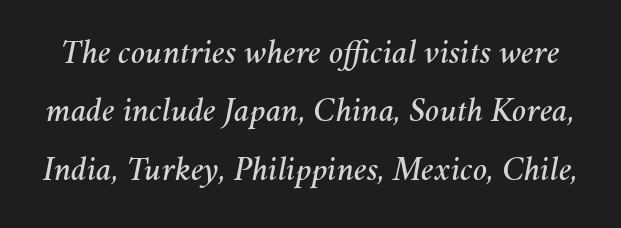
Spacing verdict: proportional, widths tailored to each character. Here the glyphs are tracked normally, forming tight word shapes. The zone under the glyphs is completely vacant. The specimen reads as italic at a glance.
